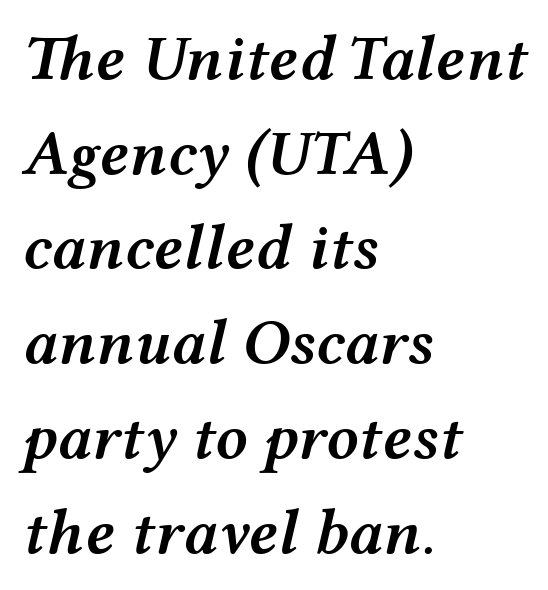
The image shows 64 px semibold, wide type, italic (leaning right); set left-aligned, normal line spacing (1.48x), normal letter spacing, not underlined; medium stroke contrast and a medium x-height.
